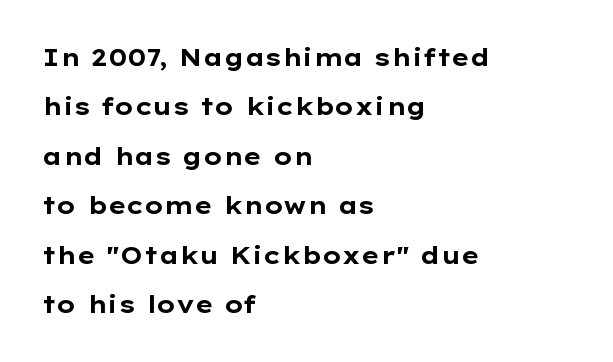
The image shows 24 px bold type, upright; set left-aligned, loose line spacing (2.06x), normal letter spacing, not underlined.
